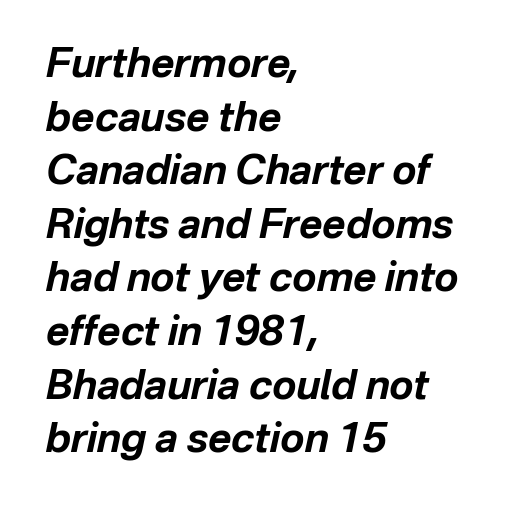
{"italic": "yes", "lean": "right", "slant_degrees": 12, "bold": "yes", "weight": "bold", "width": "normal", "stroke_contrast": "low", "x_height": "medium", "monospaced": "no", "underline": "no", "align": "left", "line_spacing": "normal", "line_spacing_ratio": 1.34, "letter_spacing": "normal", "letter_spacing_em": 0.0, "glyph_px": 40}
